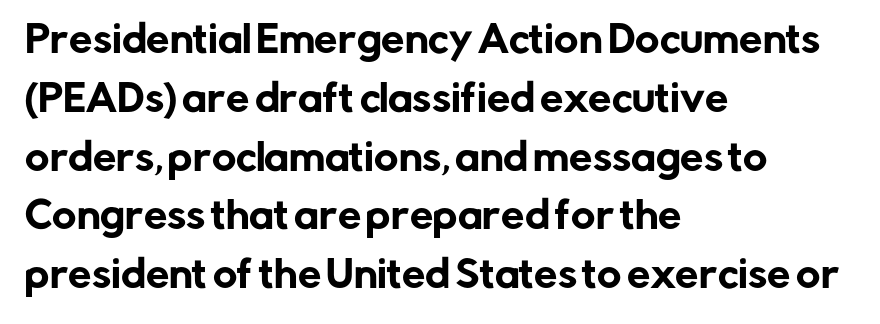
The image shows 37 px sans-serif type, upright; set left-aligned, normal line spacing (1.59x), normal letter spacing, not underlined; low stroke contrast and a medium x-height.
